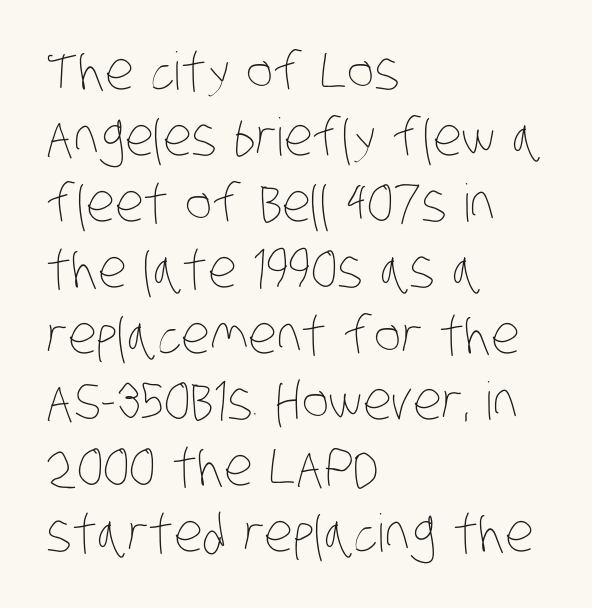
The setting favours the left margin, as ordinary paragraphs usually do. The tracking reads as untouched default to a designer's eye. You could not count columns in this text — the font is proportionally spaced. The font is comparable to plain body text, perhaps lighter. Any mark beneath the type? The region is blank. A typesetter would call this leading conventional body-copy spacing.
